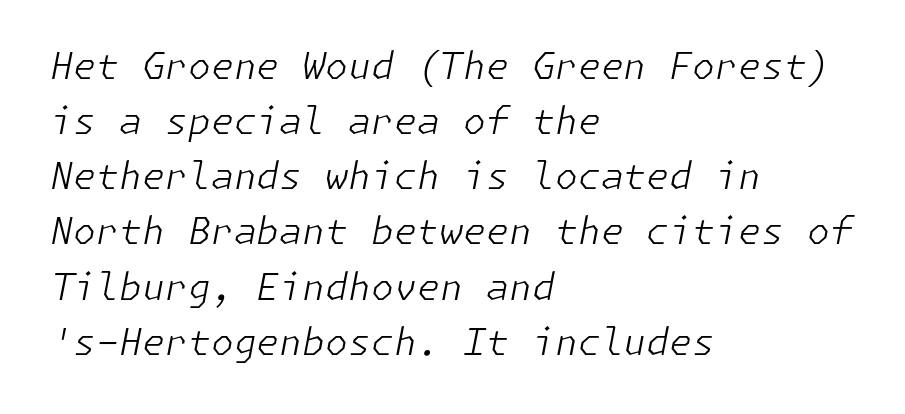
Q: Is the text bold? A: No.
Q: Is the text italic (slanted)? A: Yes, it leans right by about 11 degrees.
Q: Is the text underlined? A: No.
Q: How is the paragraph aligned? A: Left-aligned.
Q: Is the spacing between letters normal or unusually wide? A: Normal.
Q: Is the spacing between lines tight, normal or loose? A: Normal.
Q: Width (condensed, normal, or wide)? A: Normal.
Q: Stroke contrast? A: Low.
Q: x-height? A: Medium.
